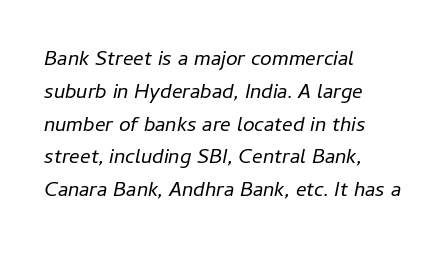
The image shows 21 px text type, italic (leaning right); set left-aligned, normal line spacing (1.56x), normal letter spacing, not underlined.
